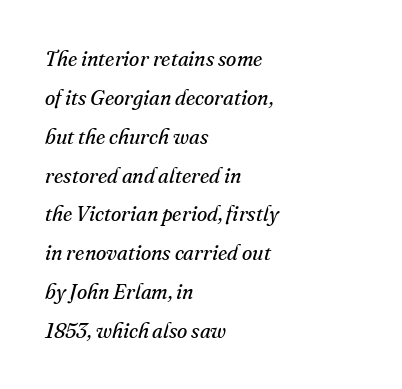
The image shows 21 px text type, italic (leaning right); set left-aligned, line spacing 1.85x, normal letter spacing, not underlined.
